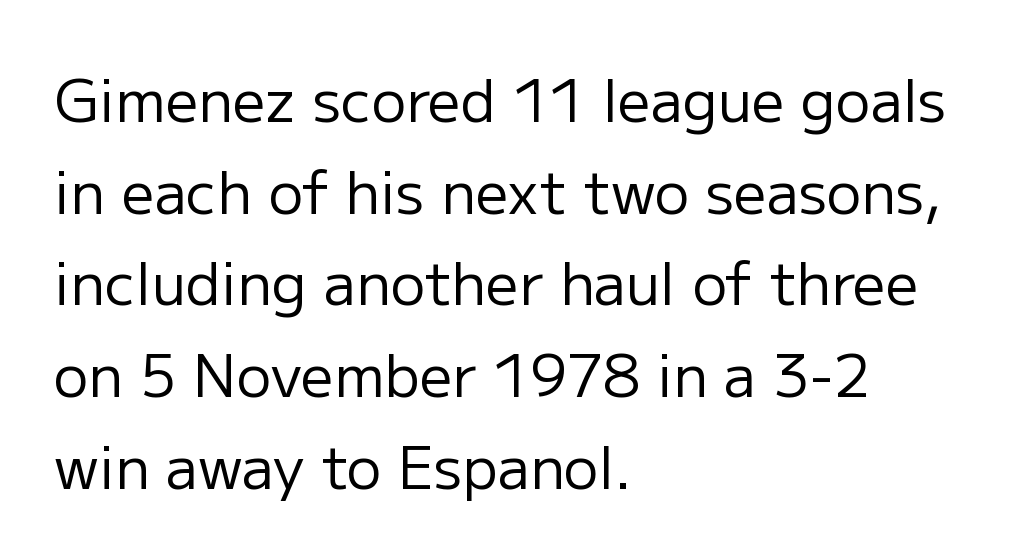
A bare baseline throughout the passage. Proportional: the letters do not fall into vertical columns. A typesetter would mark this as roman, not italic. Examine the stroke ends and you'll find no serifs.
